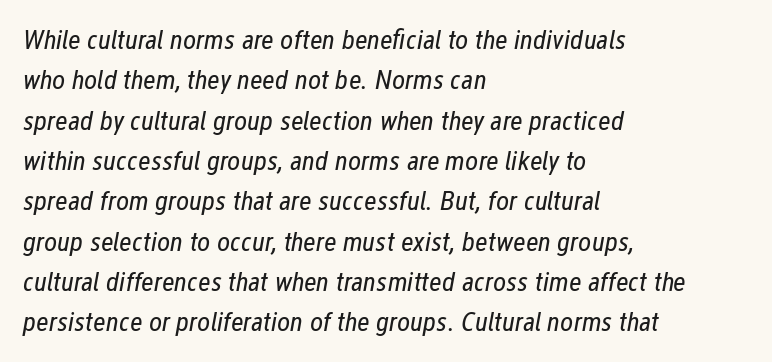
The image shows 28 px regular-weight, condensed type, italic (leaning right); set left-aligned, normal line spacing (1.44x), normal letter spacing, not underlined; low stroke contrast and a medium x-height.
